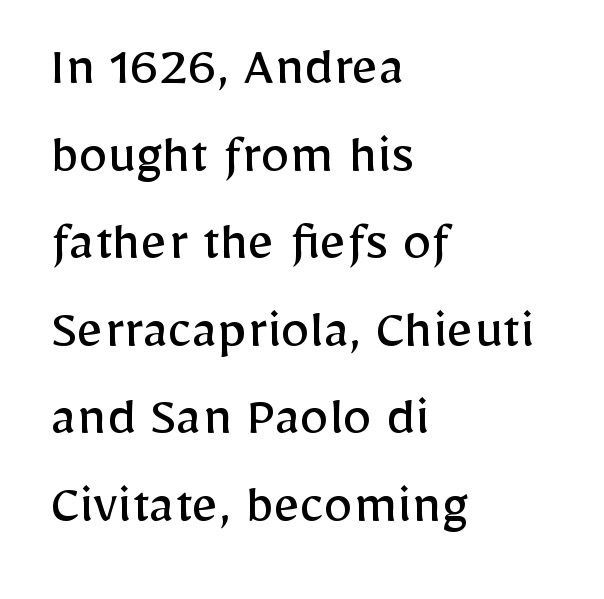
Q: Is the text bold? A: No.
Q: Is the text italic (slanted)? A: No, it is upright.
Q: Is the typeface a serif or a sans-serif typeface? A: Sans-serif.
Q: Is the text underlined? A: No.
Q: How is the paragraph aligned? A: Left-aligned.
Q: Is the spacing between letters normal or unusually wide? A: Normal.
Q: Is the spacing between lines tight, normal or loose? A: Normal.
Q: Width (condensed, normal, or wide)? A: Normal.
Q: Stroke contrast? A: Low.
Q: x-height? A: Medium.
Q: Monospaced? A: No.
